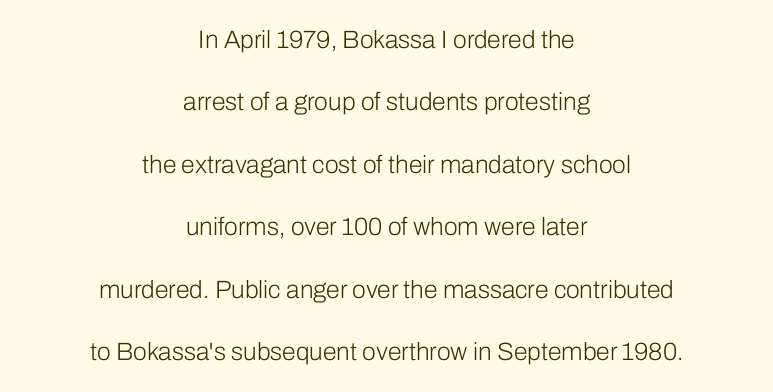
The image shows 25 px text type, upright; set centered, loose line spacing (2.5x), normal letter spacing, not underlined.
